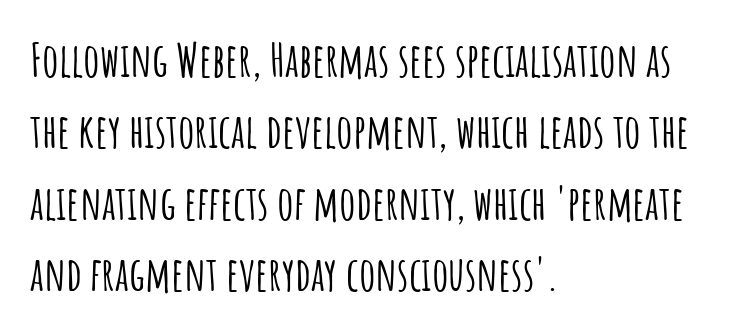
Q: Is the text italic (slanted)? A: No, it is upright.
Q: Is the typeface a serif or a sans-serif typeface? A: Sans-serif.
Q: Is the text underlined? A: No.
Q: How is the paragraph aligned? A: Left-aligned.
Q: Is the spacing between letters normal or unusually wide? A: Normal.
Q: Is the spacing between lines tight, normal or loose? A: Normal.
Q: Width (condensed, normal, or wide)? A: Condensed.
Q: Stroke contrast? A: Low.
Q: x-height? A: Large.
Q: Monospaced? A: No.
